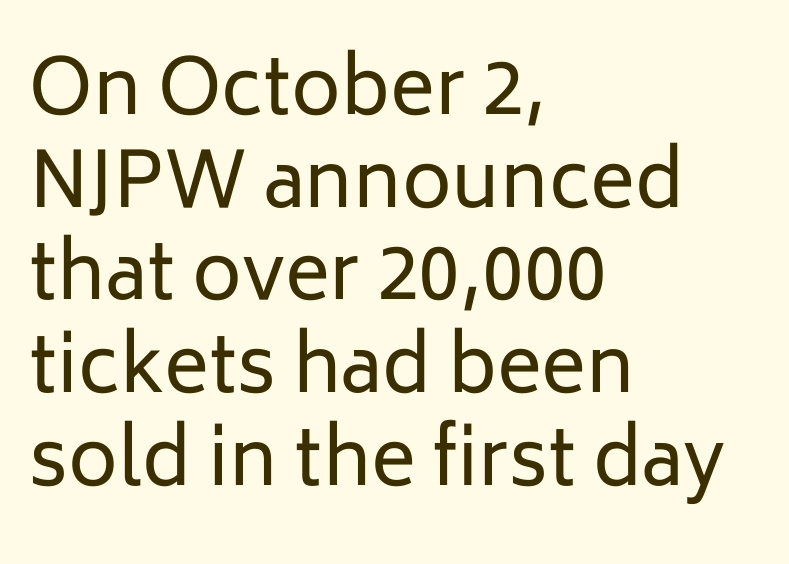
{"serif": "no", "italic": "no", "bold": "no", "weight": "regular", "width": "normal", "stroke_contrast": "low", "x_height": "medium", "monospaced": "no", "underline": "no", "align": "left", "line_spacing_ratio": 1.22, "letter_spacing": "normal", "letter_spacing_em": 0.0, "glyph_px": 76}
